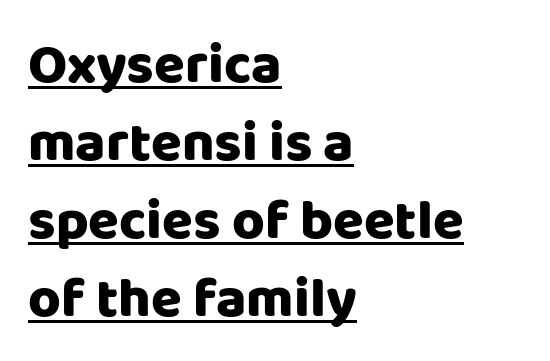
Q: Is the text italic (slanted)? A: No, it is upright.
Q: Is the typeface a serif or a sans-serif typeface? A: Sans-serif.
Q: Is the text underlined? A: Yes.
Q: How is the paragraph aligned? A: Left-aligned.
Q: Is the spacing between letters normal or unusually wide? A: Normal.
Q: Is the spacing between lines tight, normal or loose? A: Normal.
Q: Width (condensed, normal, or wide)? A: Normal.
Q: Stroke contrast? A: Low.
Q: x-height? A: Large.
Q: Monospaced? A: No.
